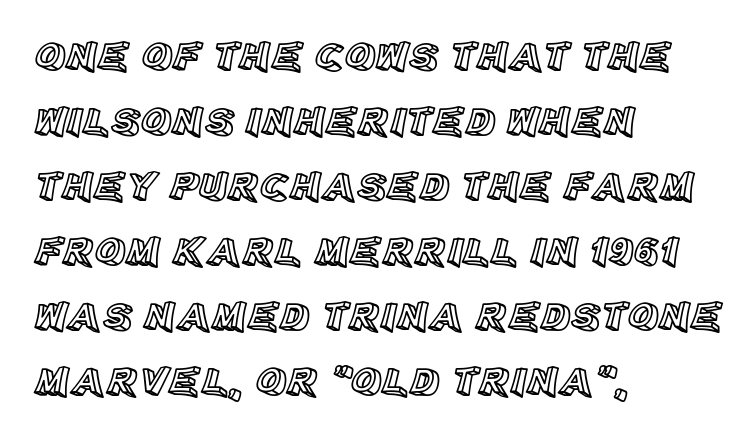
{"width": "normal", "x_height": "large", "monospaced": "no", "underline": "no", "align": "left", "line_spacing": "normal", "line_spacing_ratio": 1.55, "letter_spacing": "normal", "letter_spacing_em": 0.0, "glyph_px": 42}
